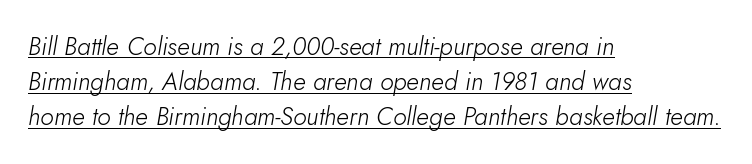
The image shows 25 px text type, italic (leaning right); set left-aligned, normal line spacing (1.41x), normal letter spacing, underlined.
